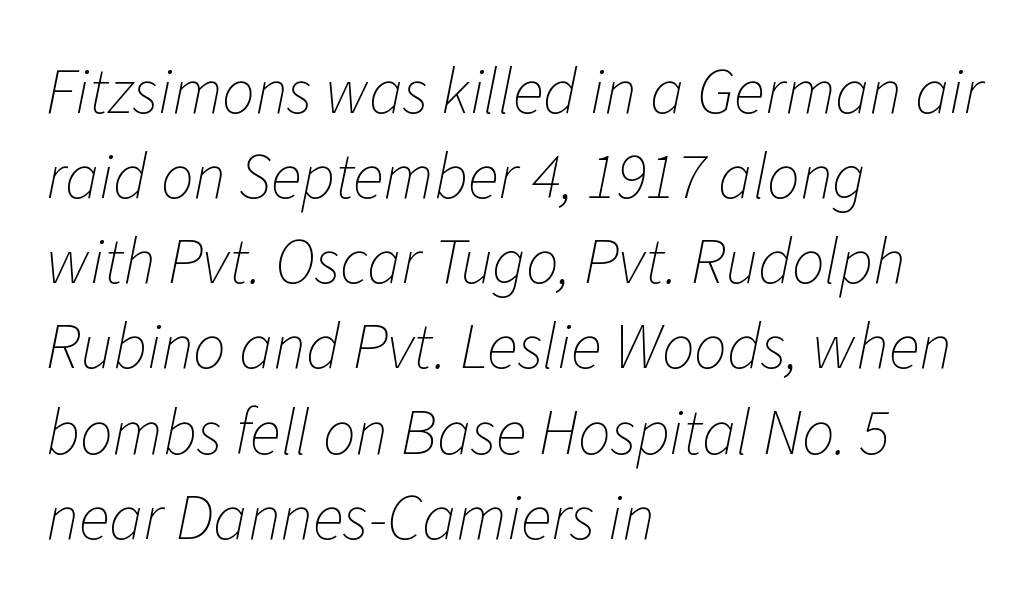
{"italic": "yes", "lean": "right", "slant_degrees": 11, "bold": "no", "weight": "thin", "width": "normal", "stroke_contrast": "low", "x_height": "medium", "monospaced": "no", "underline": "no", "align": "left", "line_spacing": "normal", "line_spacing_ratio": 1.31, "letter_spacing": "normal", "letter_spacing_em": 0.0, "glyph_px": 65}
